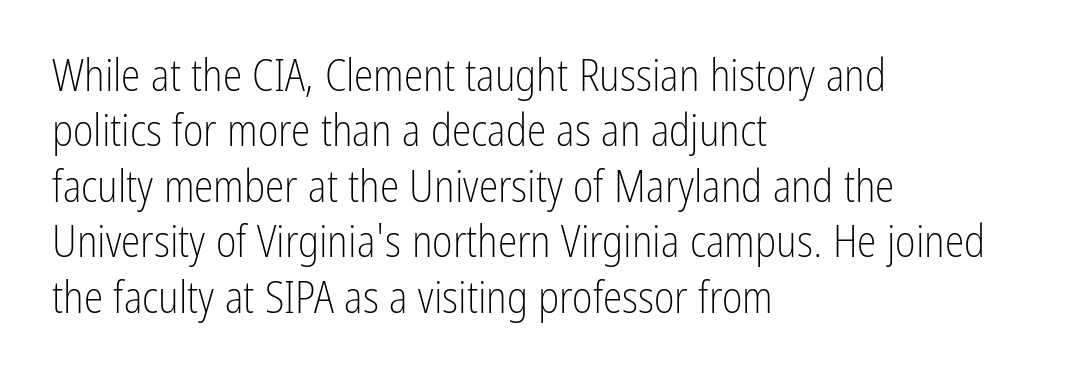
{"serif": "no", "italic": "no", "bold": "no", "weight": "light", "width": "condensed", "stroke_contrast": "low", "x_height": "medium", "monospaced": "no", "underline": "no", "align": "left", "line_spacing": "normal", "line_spacing_ratio": 1.26, "letter_spacing": "normal", "letter_spacing_em": 0.0, "glyph_px": 44}
